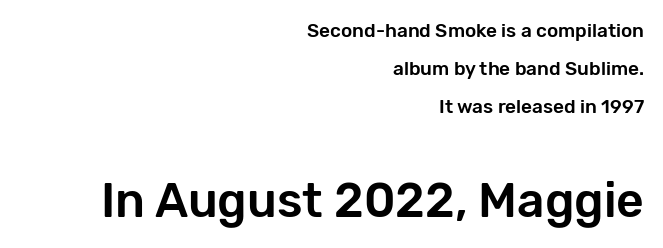
Q: Is the text italic (slanted)? A: No, it is upright.
Q: Is the typeface a serif or a sans-serif typeface? A: Sans-serif.
Q: Is the text underlined? A: No.
Q: How is the paragraph aligned? A: Right-aligned.
Q: Is the spacing between letters normal or unusually wide? A: Normal.
Q: Is the spacing between lines tight, normal or loose? A: Loose.
Q: Which block of text is set in a larger size, the first (top) or the second (bottom)? A: The second (bottom) one.
Q: Width (condensed, normal, or wide)? A: Normal.
Q: Stroke contrast? A: Low.
Q: x-height? A: Medium.
Q: Monospaced? A: No.
